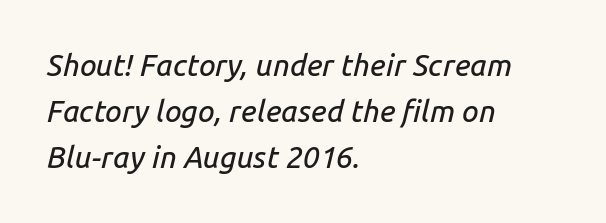
Honestly, the row spacing looks completely unremarkable. Characters follow at the spacing the type designer built in. Short and long lines alike share a common starting point at left. Character widths vary here, with narrow letters taking less room than wide ones. Italic? Definitely — the glyphs are oblique. Glance below the letters and you will spot only blank space.
